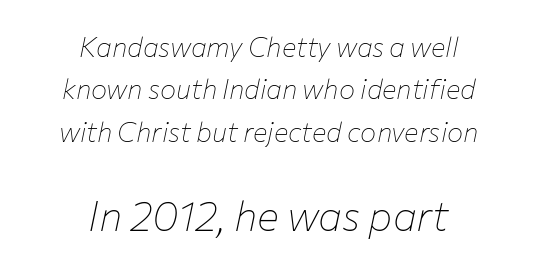
Lines of text with bare space underneath. The letterforms sit shoulder to shoulder at normal distance. Top chunk: small. Bottom chunk: large. Think standard paragraph weight, or any step lighter than that. Do the characters align in a grid? No, the font is proportional.
